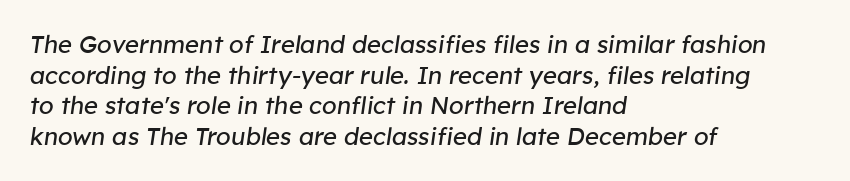
Q: Is the text bold? A: No.
Q: Is the text italic (slanted)? A: Yes, it leans right by about 8 degrees.
Q: Is the text underlined? A: No.
Q: How is the paragraph aligned? A: Left-aligned.
Q: Is the spacing between letters normal or unusually wide? A: Normal.
Q: Is the spacing between lines tight, normal or loose? A: Normal.
